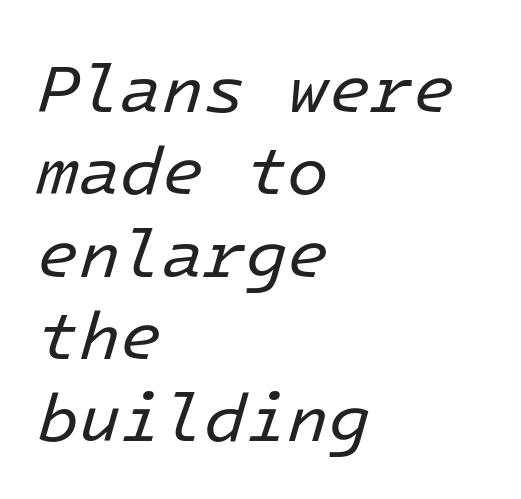
Nothing heavy about these letters — not bold at all. Is the block centered? No — it sits flush against the left margin. The glyphs look as if they've been sheared to an angle. The space directly below the letters is spotless. No extra tracking has been applied to these lines.
